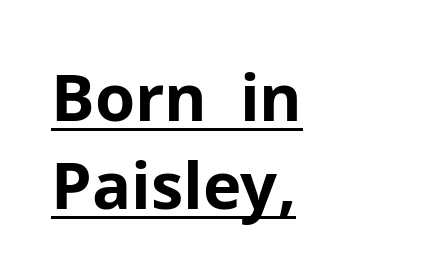
The image shows 65 px bold sans-serif type, upright; set left-aligned, normal line spacing (1.35x), normal letter spacing, underlined; low stroke contrast and a medium x-height.
